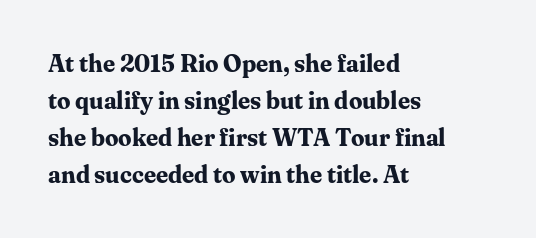
{"italic": "no", "bold": "yes", "underline": "no", "align": "left", "line_spacing": "normal", "line_spacing_ratio": 1.54, "letter_spacing": "normal", "letter_spacing_em": 0.0, "glyph_px": 24}
